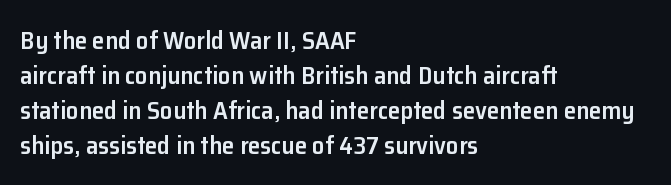
Q: Is the text bold? A: Semi-bold.
Q: Is the text italic (slanted)? A: No, it is upright.
Q: Is the text underlined? A: No.
Q: How is the paragraph aligned? A: Left-aligned.
Q: Is the spacing between letters normal or unusually wide? A: Normal.
Q: Is the spacing between lines tight, normal or loose? A: Normal.
